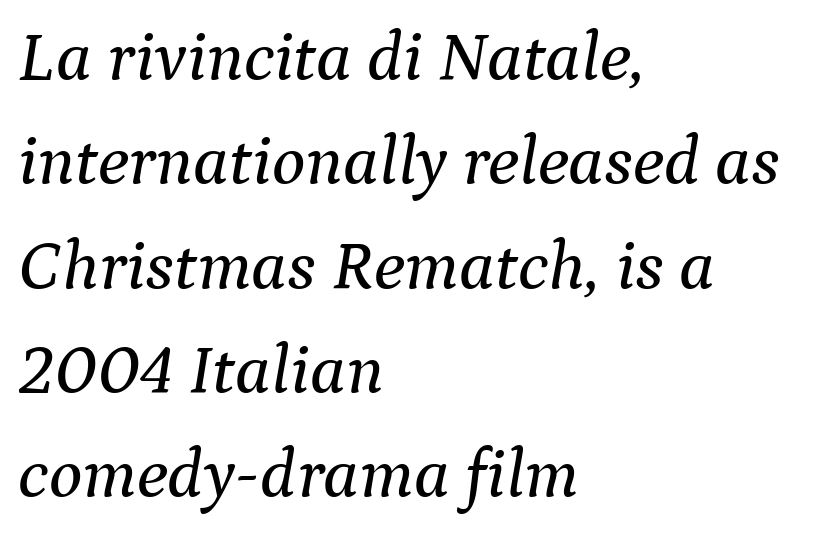
The image shows 70 px serif type, italic (leaning right); set left-aligned, normal line spacing (1.49x), normal letter spacing, not underlined; medium stroke contrast and a medium x-height.
